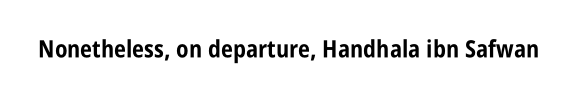
Q: Is the text bold? A: Yes.
Q: Is the text italic (slanted)? A: No, it is upright.
Q: Is the text underlined? A: No.
Q: Is the spacing between letters normal or unusually wide? A: Normal.
